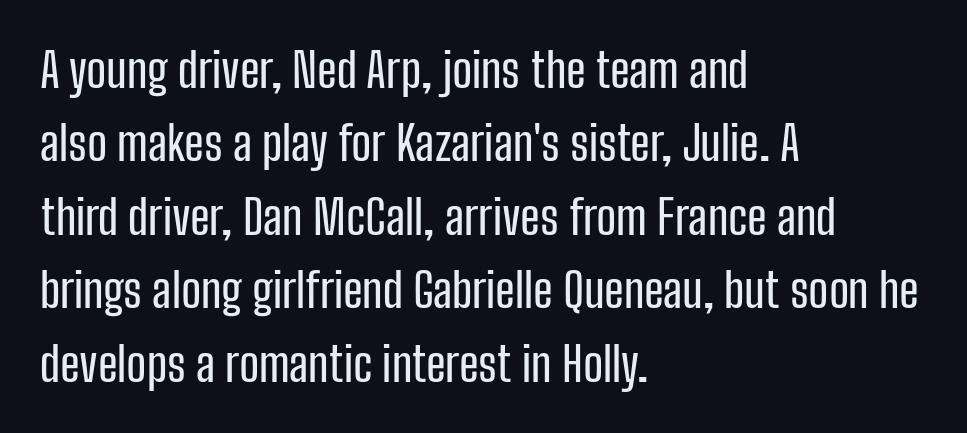
{"serif": "no", "italic": "no", "width": "condensed", "stroke_contrast": "low", "x_height": "medium", "monospaced": "no", "underline": "no", "align": "left", "line_spacing": "normal", "line_spacing_ratio": 1.53, "letter_spacing": "normal", "letter_spacing_em": 0.0, "glyph_px": 48}
